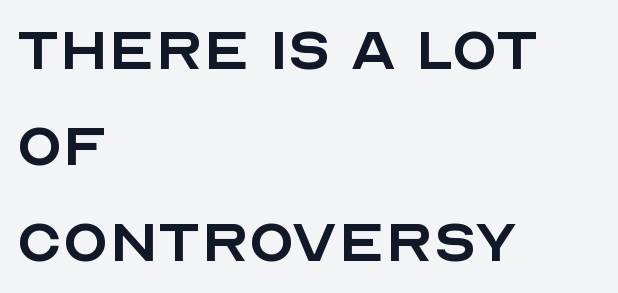
{"serif": "no", "italic": "no", "bold": "no", "weight": "regular", "width": "normal", "x_height": "large", "monospaced": "no", "underline": "no", "align": "left", "line_spacing": "normal", "line_spacing_ratio": 1.28, "letter_spacing": "normal", "letter_spacing_em": 0.0, "glyph_px": 75}
